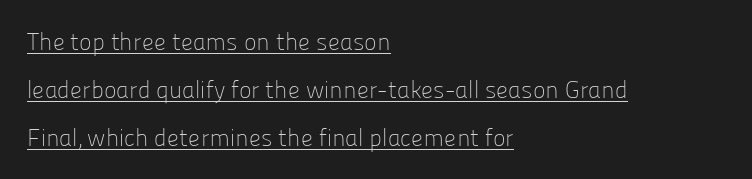
Q: Is the text bold? A: No.
Q: Is the text italic (slanted)? A: No, it is upright.
Q: Is the text underlined? A: Yes.
Q: How is the paragraph aligned? A: Left-aligned.
Q: Is the spacing between letters normal or unusually wide? A: Normal.
Q: Is the spacing between lines tight, normal or loose? A: Loose.
